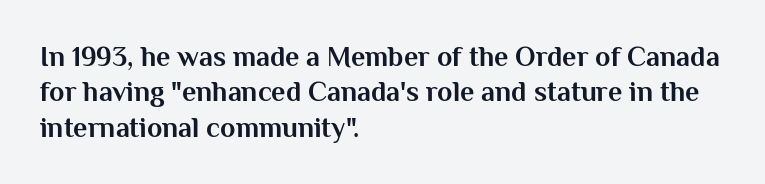
The image shows 28 px bold sans-serif type, upright; set left-aligned, normal line spacing (1.26x), normal letter spacing, not underlined; medium stroke contrast and a medium x-height.
